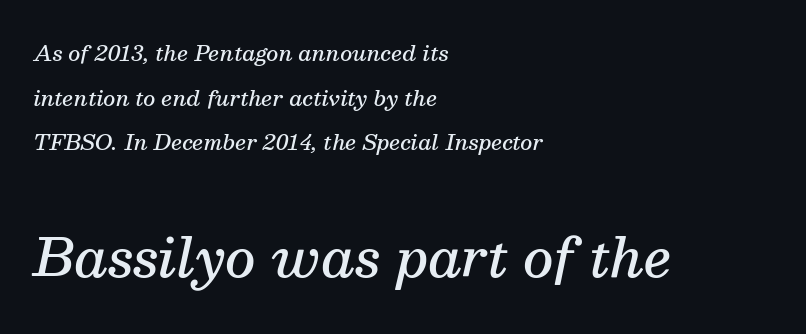
{"serif": "yes", "italic": "yes", "lean": "right", "slant_degrees": 13, "bold": "semi", "weight": "semibold", "width": "normal", "stroke_contrast": "medium", "x_height": "medium", "monospaced": "no", "underline": "no", "align": "left", "line_spacing": "loose", "line_spacing_ratio": 2.12, "letter_spacing": "normal", "letter_spacing_em": 0.0, "larger_block": "second", "size_ratio": 2.52, "glyph_px": 53}
